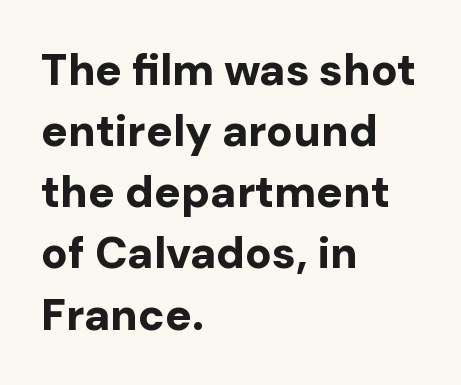
Q: Is the text bold? A: Yes.
Q: Is the text italic (slanted)? A: No, it is upright.
Q: Is the typeface a serif or a sans-serif typeface? A: Sans-serif.
Q: Is the text underlined? A: No.
Q: How is the paragraph aligned? A: Left-aligned.
Q: Is the spacing between letters normal or unusually wide? A: Normal.
Q: Is the spacing between lines tight, normal or loose? A: Normal.
Q: Width (condensed, normal, or wide)? A: Normal.
Q: Stroke contrast? A: Low.
Q: x-height? A: Medium.
Q: Monospaced? A: No.
